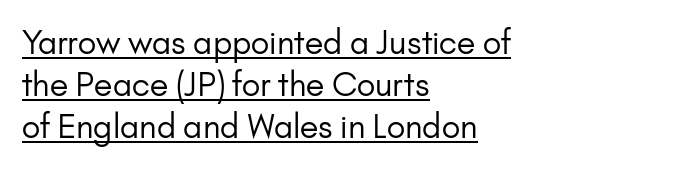
{"serif": "no", "italic": "no", "bold": "no", "weight": "regular", "width": "normal", "stroke_contrast": "low", "x_height": "small", "monospaced": "no", "underline": "yes", "align": "left", "line_spacing": "normal", "line_spacing_ratio": 1.32, "letter_spacing": "normal", "letter_spacing_em": 0.0, "glyph_px": 32}
